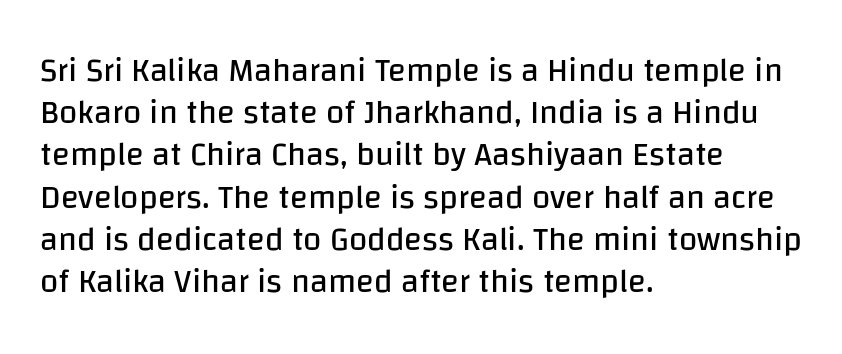
{"serif": "no", "italic": "no", "bold": "no", "weight": "regular", "width": "normal", "stroke_contrast": "low", "x_height": "large", "monospaced": "no", "underline": "no", "align": "left", "line_spacing": "normal", "line_spacing_ratio": 1.28, "letter_spacing": "normal", "letter_spacing_em": 0.0, "glyph_px": 33}
